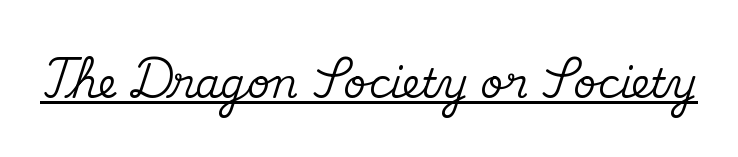
Q: Is the text italic (slanted)? A: Yes.
Q: Is the typeface a serif or a sans-serif typeface? A: Serif.
Q: Is the text underlined? A: Yes.
Q: Is the spacing between letters normal or unusually wide? A: Normal.
Q: Width (condensed, normal, or wide)? A: Normal.
Q: Stroke contrast? A: Medium.
Q: x-height? A: Small.
Q: Monospaced? A: No.
